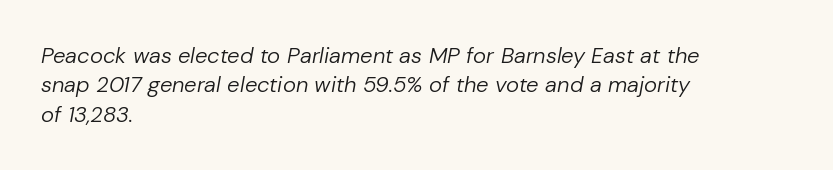
Q: Is the text bold? A: No.
Q: Is the text italic (slanted)? A: Yes, it leans right by about 10 degrees.
Q: Is the text underlined? A: No.
Q: How is the paragraph aligned? A: Left-aligned.
Q: Is the spacing between letters normal or unusually wide? A: Normal.
Q: Is the spacing between lines tight, normal or loose? A: Normal.
